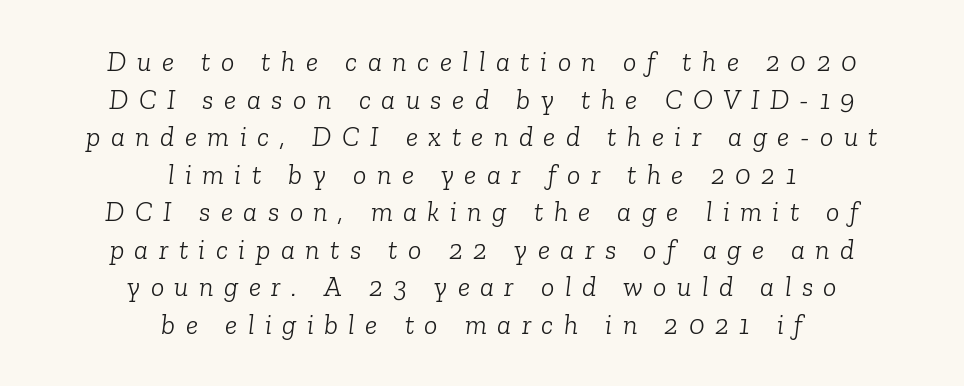
The image shows 28 px light serif type, italic (leaning right); set centered, normal line spacing (1.34x), unusually wide letter spacing (+0.37 em), not underlined; low stroke contrast and a medium x-height.
